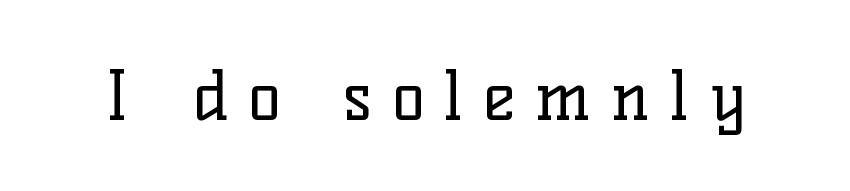
Q: Is the text bold? A: No.
Q: Is the text italic (slanted)? A: No, it is upright.
Q: Is the typeface a serif or a sans-serif typeface? A: Serif.
Q: Is the text underlined? A: No.
Q: Is the spacing between letters normal or unusually wide? A: Unusually wide.
Q: Width (condensed, normal, or wide)? A: Normal.
Q: Stroke contrast? A: Low.
Q: x-height? A: Medium.
Q: Monospaced? A: No.
